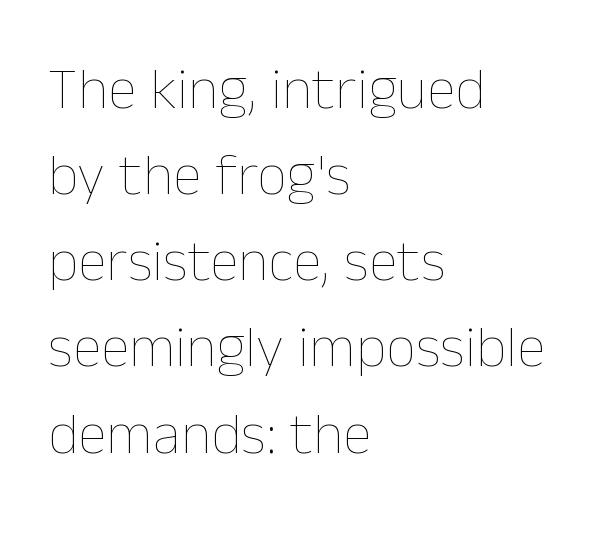
Q: Is the text bold? A: No.
Q: Is the text italic (slanted)? A: No, it is upright.
Q: Is the text underlined? A: No.
Q: How is the paragraph aligned? A: Left-aligned.
Q: Is the spacing between letters normal or unusually wide? A: Normal.
Q: Is the spacing between lines tight, normal or loose? A: Normal.
Q: Width (condensed, normal, or wide)? A: Normal.
Q: Stroke contrast? A: Low.
Q: x-height? A: Medium.
Q: Monospaced? A: No.
